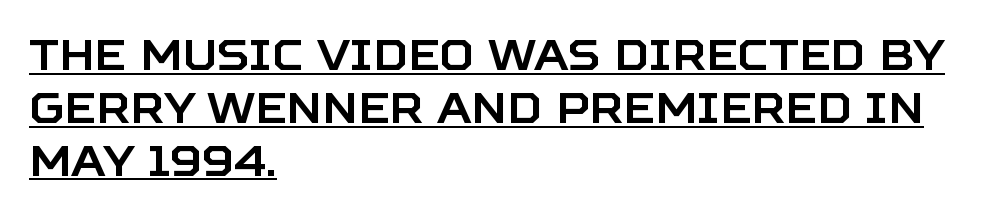
Each letter keeps its own natural width here, so spacing adapts to shape. The letters carry no serifs — their stems end cleanly without finishing strokes. The rag falls on the right side of this text block. The lettering stays uniformly vertical, giving the passage a roman look.
